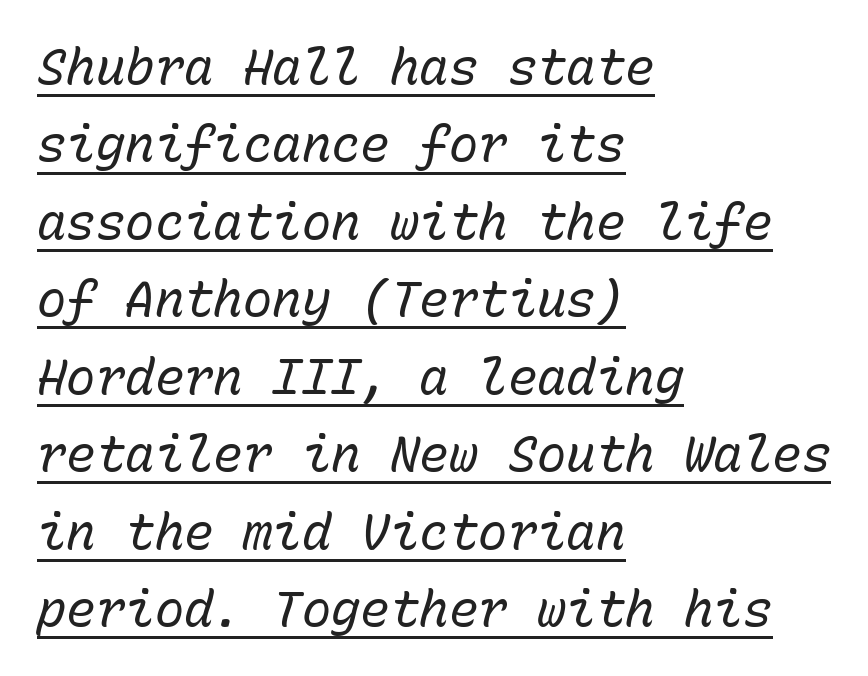
Q: Is the text bold? A: No.
Q: Is the text italic (slanted)? A: Yes, it leans right by about 15 degrees.
Q: Is the text underlined? A: Yes.
Q: How is the paragraph aligned? A: Left-aligned.
Q: Is the spacing between letters normal or unusually wide? A: Normal.
Q: Is the spacing between lines tight, normal or loose? A: Normal.
Q: Width (condensed, normal, or wide)? A: Normal.
Q: Stroke contrast? A: Low.
Q: x-height? A: Medium.
Q: Monospaced? A: Yes.
